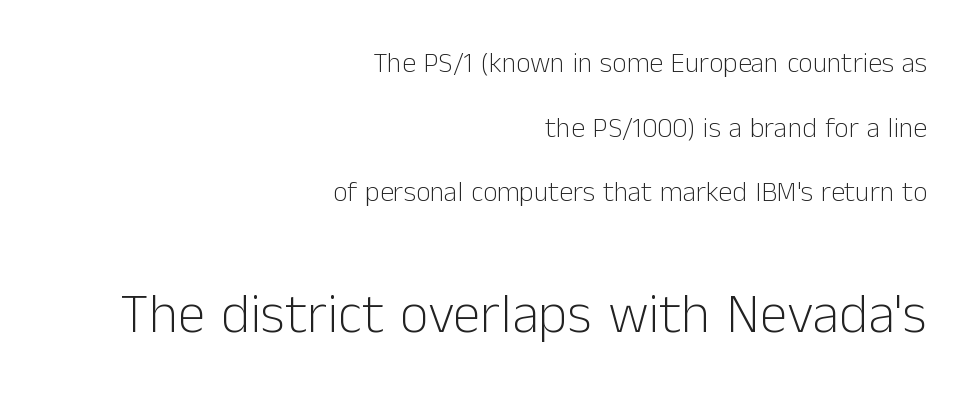
Q: Is the text bold? A: No.
Q: Is the text italic (slanted)? A: No, it is upright.
Q: Is the typeface a serif or a sans-serif typeface? A: Sans-serif.
Q: Is the text underlined? A: No.
Q: How is the paragraph aligned? A: Right-aligned.
Q: Is the spacing between letters normal or unusually wide? A: Normal.
Q: Is the spacing between lines tight, normal or loose? A: Loose.
Q: Which block of text is set in a larger size, the first (top) or the second (bottom)? A: The second (bottom) one.
Q: Width (condensed, normal, or wide)? A: Normal.
Q: Stroke contrast? A: Low.
Q: x-height? A: Medium.
Q: Monospaced? A: No.
